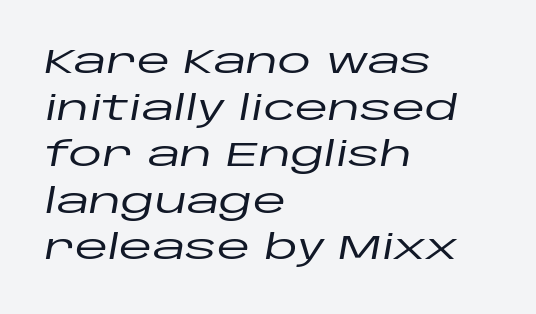
Q: Is the text italic (slanted)? A: Yes, it leans right by about 10 degrees.
Q: Is the text underlined? A: No.
Q: How is the paragraph aligned? A: Left-aligned.
Q: Is the spacing between letters normal or unusually wide? A: Normal.
Q: Is the spacing between lines tight, normal or loose? A: Normal.
Q: Width (condensed, normal, or wide)? A: Wide.
Q: Stroke contrast? A: Low.
Q: x-height? A: Large.
Q: Monospaced? A: No.
